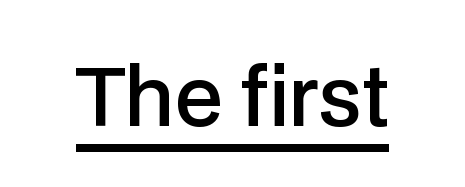
Firm but not heavy-handed strokes: this text is semibold. Students, note that the glyphs here touch the page at normal intervals. Stroke terminals: plain, sans-serif. This is the regular roman posture of the typeface.
